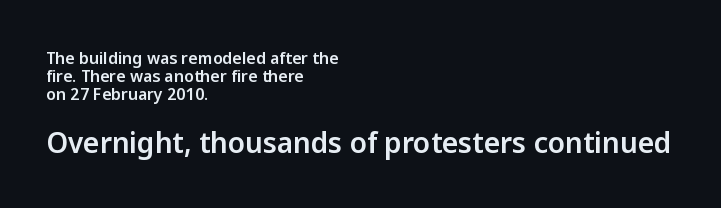
{"serif": "no", "italic": "no", "width": "normal", "stroke_contrast": "low", "x_height": "medium", "monospaced": "no", "underline": "no", "align": "left", "line_spacing": "tight", "line_spacing_ratio": 1.13, "letter_spacing": "normal", "letter_spacing_em": 0.0, "larger_block": "second", "size_ratio": 1.75, "glyph_px": 28}
